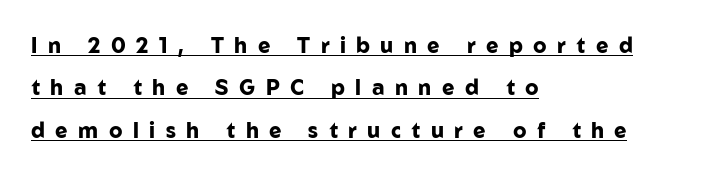
Loosely led — the rows are spread out. Glyph-to-glyph distance is far greater than everyday printed text. Quick note: underline on. The ragged edge is on the right, which tells us the setting is flush left. Typesetter's note: full bold, strokes at maximum text heaviness.
